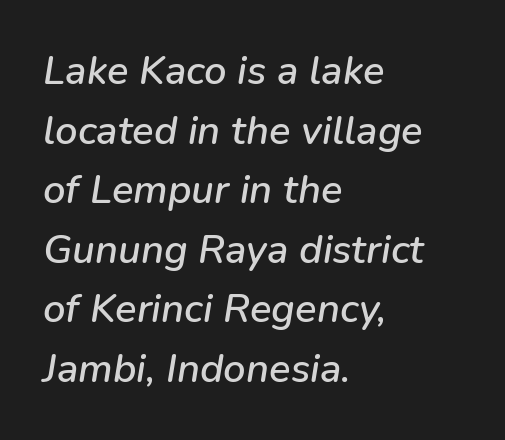
Think of a printed novel: that variable character pitch is what you see here. Notice how the passage keeps a crisp vertical edge on the left only. A typesetter would call this leading conventional body-copy spacing. Rule under the text: the space is simply empty. It's the slanting kind of type.
